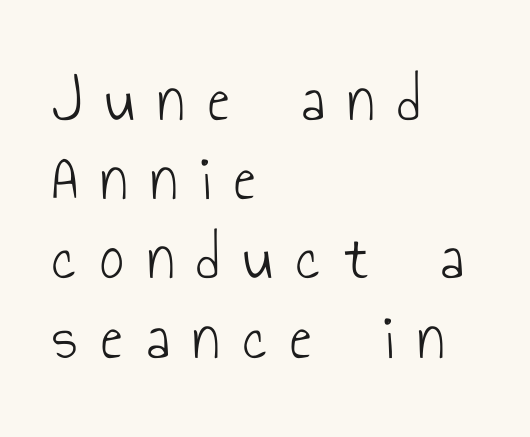
Q: Is the text bold? A: No.
Q: Is the text italic (slanted)? A: No, it is upright.
Q: Is the typeface a serif or a sans-serif typeface? A: Sans-serif.
Q: Is the text underlined? A: No.
Q: How is the paragraph aligned? A: Left-aligned.
Q: Is the spacing between letters normal or unusually wide? A: Unusually wide.
Q: Width (condensed, normal, or wide)? A: Condensed.
Q: Stroke contrast? A: Low.
Q: x-height? A: Small.
Q: Monospaced? A: No.
